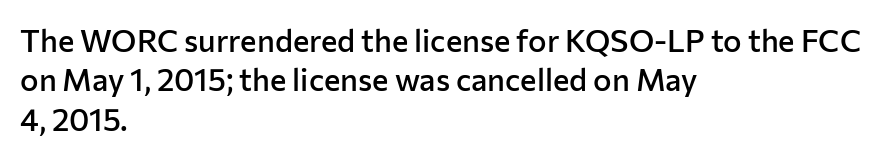
One-word summary of the alignment: left. Do the characters align in a grid? No, the font is proportional. I'd describe the lettering as semibold — firm but not a full bold. The font's upright variant was chosen for this text. Compared with typical paragraphs, the rows here are spaced about the same.
